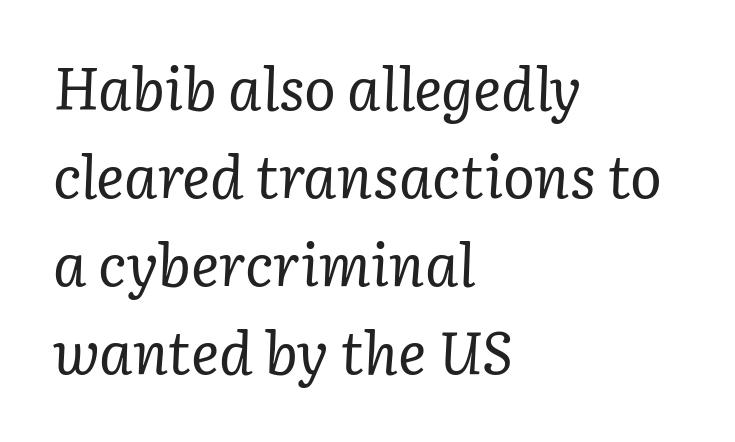
Q: Is the text bold? A: No.
Q: Is the text italic (slanted)? A: Yes, it leans right by about 3 degrees.
Q: Is the typeface a serif or a sans-serif typeface? A: Serif.
Q: Is the text underlined? A: No.
Q: How is the paragraph aligned? A: Left-aligned.
Q: Is the spacing between letters normal or unusually wide? A: Normal.
Q: Is the spacing between lines tight, normal or loose? A: Normal.
Q: Width (condensed, normal, or wide)? A: Normal.
Q: Stroke contrast? A: Low.
Q: x-height? A: Medium.
Q: Monospaced? A: No.
